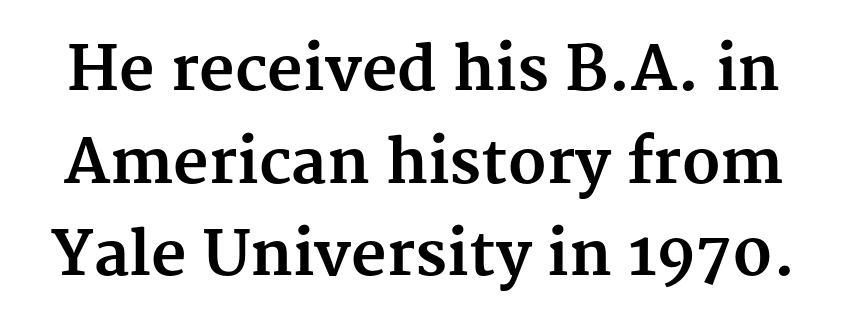
The image shows 61 px bold serif type, upright; set normal line spacing (1.52x), normal letter spacing, not underlined; medium stroke contrast and a medium x-height.
